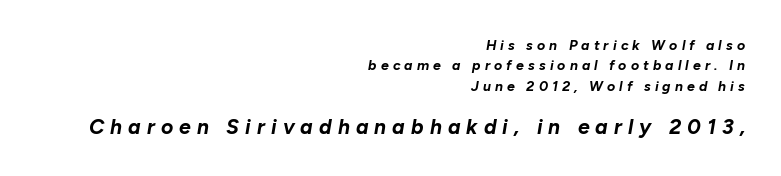
Display-style spreading of the glyphs; the letterfit is very open. If you drew a line through each stem, it would be angled. These lines carry a lot of weight — the face is fully bold. Which of the two is more prominent by size? The second, at the bottom.
